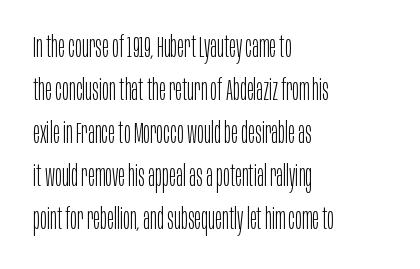
The passage shown is not bold in any degree. Stroke terminals: plain, sans-serif. The space directly below the letters is spotless. Leading matches the norm, producing a regular column.
